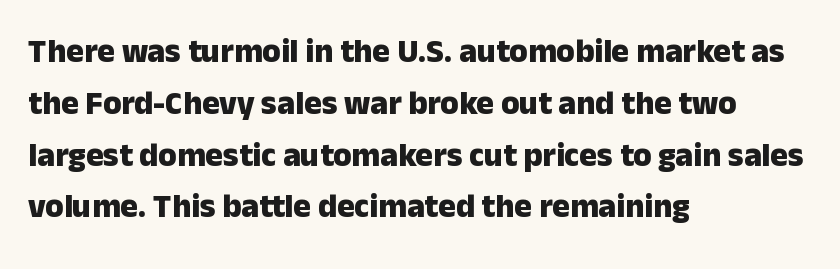
Notice how the stems are strictly vertical — no italics here. The rendering uses a moderate line-height, typical for paragraphs. Is the type bold? Yes — the strokes are clearly thick and heavy. The tracking reads as untouched default to a designer's eye. The strip under each line holds only bare page.
